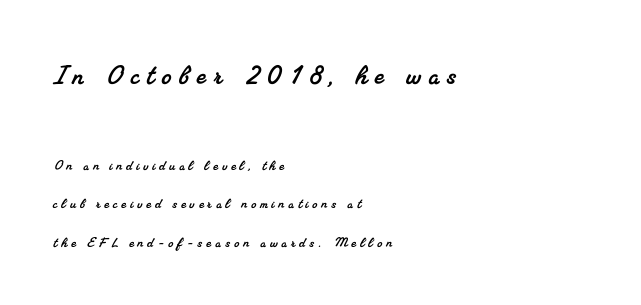
Between one letter and the next there's a generous, obvious gap. Proportional: the letters do not fall into vertical columns. Between these two stacked blocks, the higher one wins on size. You can tell from the footed stems that serif type was used. Only glyphs here, with clear space below each row.
